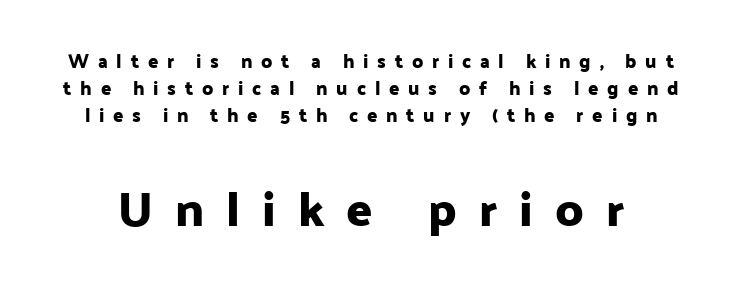
{"serif": "no", "italic": "no", "width": "normal", "stroke_contrast": "low", "x_height": "medium", "monospaced": "no", "underline": "no", "line_spacing": "normal", "line_spacing_ratio": 1.43, "letter_spacing": "wide", "letter_spacing_em": 0.46, "larger_block": "second", "size_ratio": 2.53, "glyph_px": 48}
